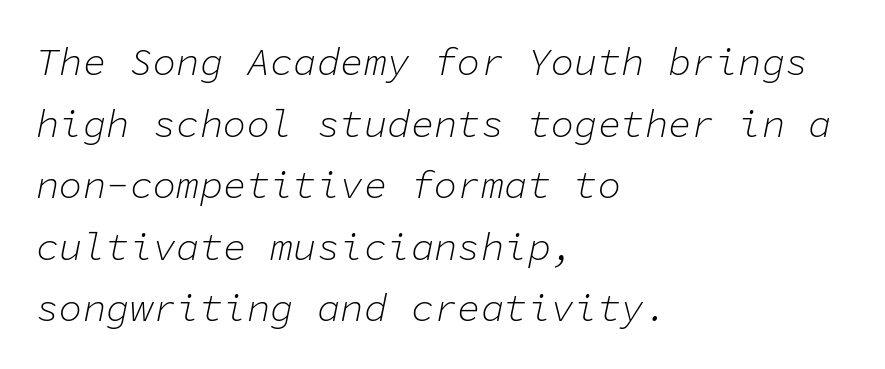
The image shows 39 px light type, italic (leaning right), monospaced; set left-aligned, normal line spacing (1.58x), normal letter spacing, not underlined; low stroke contrast and a medium x-height.
